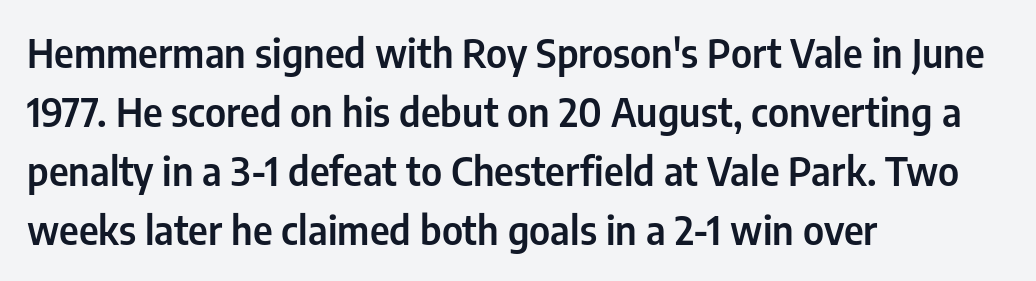
The image shows 39 px condensed sans-serif type, upright; set left-aligned, normal line spacing (1.51x), normal letter spacing, not underlined; low stroke contrast and a medium x-height.
